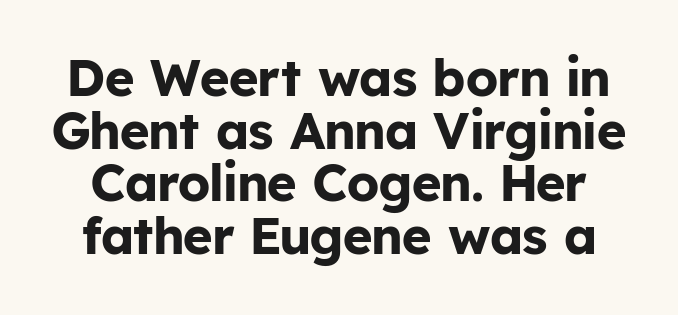
{"serif": "no", "italic": "no", "bold": "yes", "weight": "bold", "width": "normal", "stroke_contrast": "low", "x_height": "medium", "monospaced": "no", "underline": "no", "line_spacing": "tight", "line_spacing_ratio": 1.03, "letter_spacing": "normal", "letter_spacing_em": 0.0, "glyph_px": 51}
